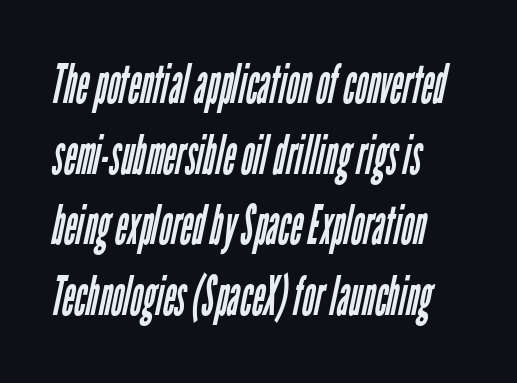
Q: Is the text bold? A: No.
Q: Is the typeface a serif or a sans-serif typeface? A: Sans-serif.
Q: Is the text underlined? A: No.
Q: How is the paragraph aligned? A: Left-aligned.
Q: Is the spacing between letters normal or unusually wide? A: Normal.
Q: Is the spacing between lines tight, normal or loose? A: Normal.
Q: Width (condensed, normal, or wide)? A: Condensed.
Q: Stroke contrast? A: Low.
Q: x-height? A: Medium.
Q: Monospaced? A: No.
